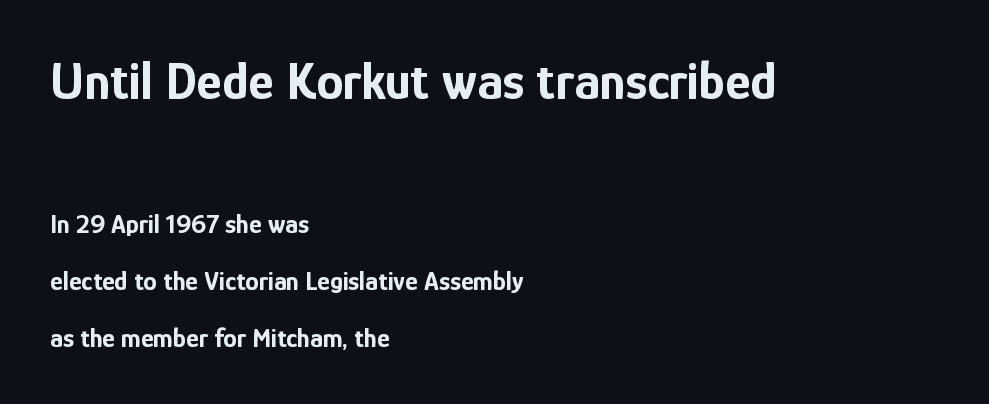
Q: Is the text bold? A: Yes.
Q: Is the text italic (slanted)? A: No, it is upright.
Q: Is the typeface a serif or a sans-serif typeface? A: Sans-serif.
Q: Is the text underlined? A: No.
Q: How is the paragraph aligned? A: Left-aligned.
Q: Is the spacing between letters normal or unusually wide? A: Normal.
Q: Is the spacing between lines tight, normal or loose? A: Loose.
Q: Which block of text is set in a larger size, the first (top) or the second (bottom)? A: The first (top) one.
Q: Width (condensed, normal, or wide)? A: Condensed.
Q: Stroke contrast? A: Low.
Q: x-height? A: Medium.
Q: Monospaced? A: No.
